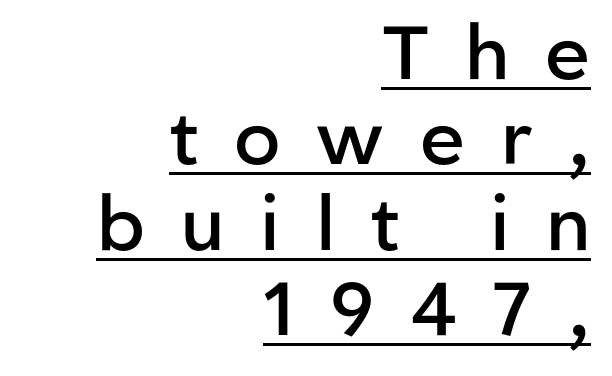
Q: Is the text bold? A: Semi-bold.
Q: Is the text italic (slanted)? A: No, it is upright.
Q: Is the typeface a serif or a sans-serif typeface? A: Sans-serif.
Q: Is the text underlined? A: Yes.
Q: How is the paragraph aligned? A: Right-aligned.
Q: Is the spacing between letters normal or unusually wide? A: Unusually wide.
Q: Is the spacing between lines tight, normal or loose? A: Tight.
Q: Width (condensed, normal, or wide)? A: Normal.
Q: Stroke contrast? A: Low.
Q: x-height? A: Medium.
Q: Monospaced? A: No.
